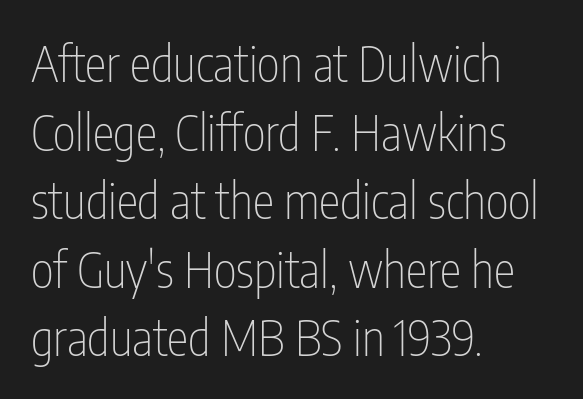
How would I describe the line gaps? Plain and ordinary. Between one letter and the next there's only the usual sliver of space. Is there any slant? The stems are plumb. No chunkiness to these letters — they're not bold. The type family on display is of the sans-serif kind.
